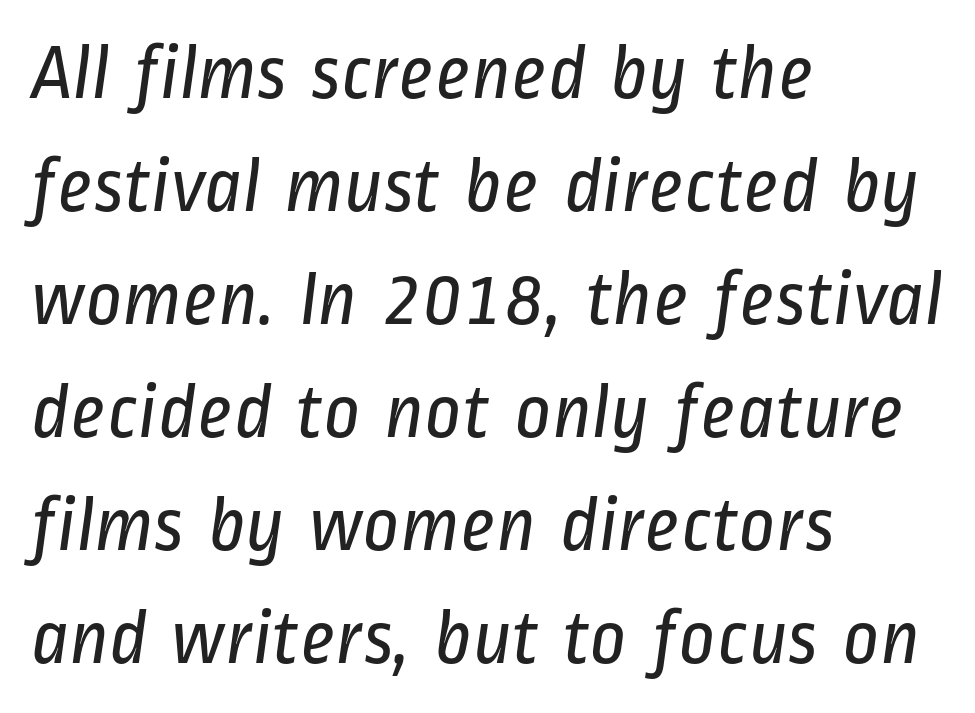
The image shows 79 px regular-weight, condensed sans-serif type; set left-aligned, normal line spacing (1.43x), normal letter spacing, not underlined; low stroke contrast and a medium x-height.
